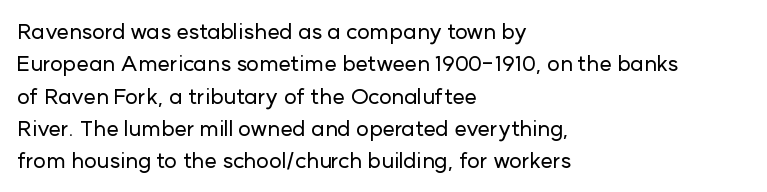
Bare-footed words on every line. The space between consecutive lines is moderate. Caption: standard tracking, unaltered. The lettering holds an erect, upright posture throughout. The text block is weighted toward the left margin, trailing off unevenly rightward.
